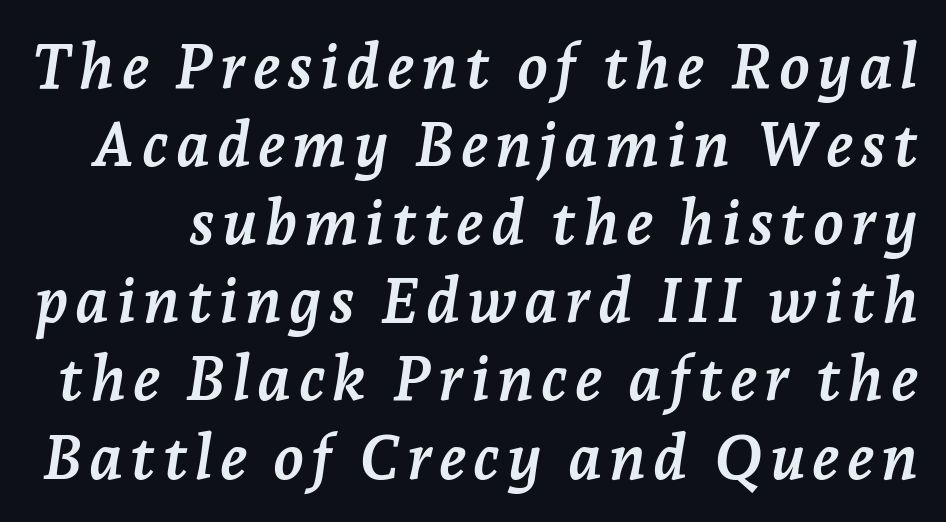
The image shows 63 px semibold serif type, italic (leaning right); set line spacing 1.24x, not underlined; low stroke contrast and a medium x-height.
